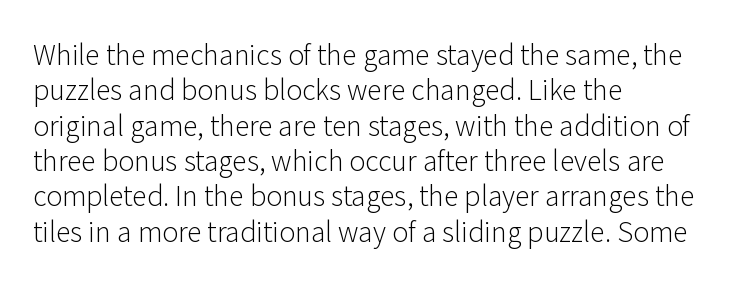
Q: Is the text bold? A: No.
Q: Is the text italic (slanted)? A: No, it is upright.
Q: Is the text underlined? A: No.
Q: How is the paragraph aligned? A: Left-aligned.
Q: Is the spacing between letters normal or unusually wide? A: Normal.
Q: Is the spacing between lines tight, normal or loose? A: Normal.
